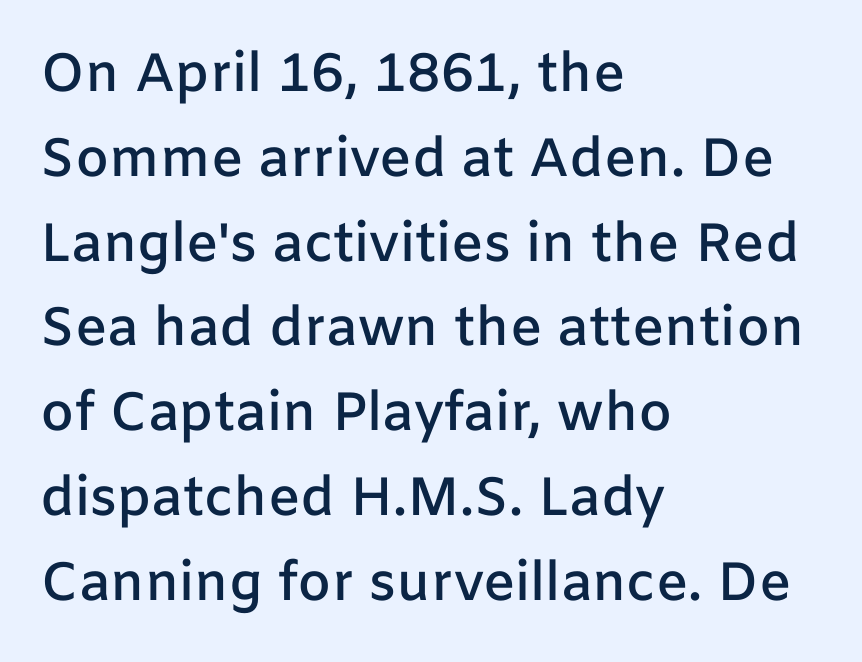
{"serif": "no", "italic": "no", "bold": "semi", "weight": "semibold", "width": "normal", "stroke_contrast": "low", "x_height": "medium", "monospaced": "no", "underline": "no", "align": "left", "line_spacing": "normal", "line_spacing_ratio": 1.57, "letter_spacing": "normal", "letter_spacing_em": 0.0, "glyph_px": 54}
